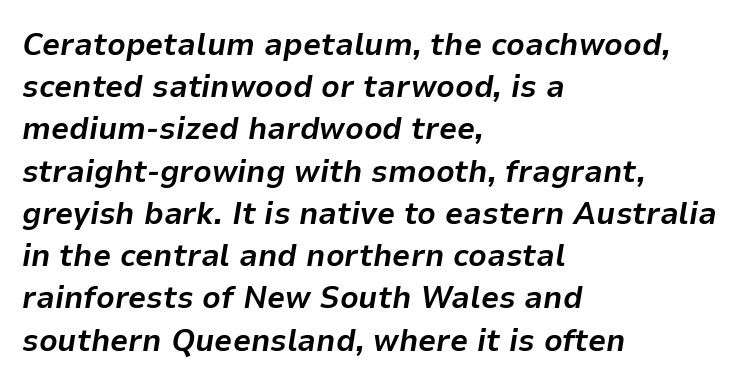
{"italic": "yes", "lean": "right", "slant_degrees": 9, "bold": "yes", "weight": "bold", "width": "normal", "stroke_contrast": "low", "x_height": "medium", "monospaced": "no", "underline": "no", "align": "left", "line_spacing": "normal", "line_spacing_ratio": 1.32, "letter_spacing": "normal", "letter_spacing_em": 0.0, "glyph_px": 32}
